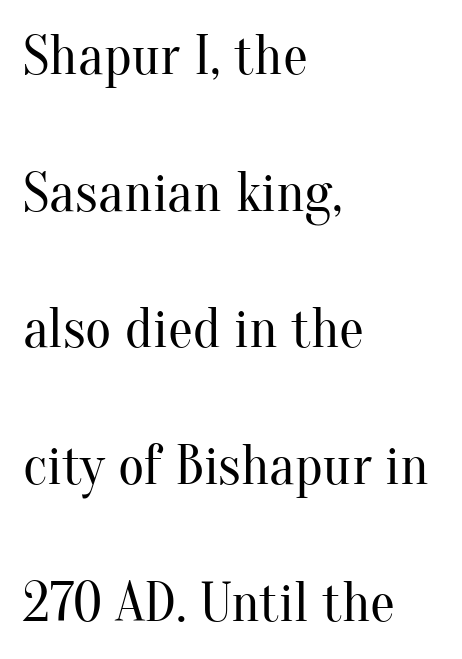
{"serif": "yes", "italic": "no", "bold": "no", "weight": "regular", "width": "normal", "stroke_contrast": "medium", "x_height": "small", "monospaced": "no", "underline": "no", "align": "left", "line_spacing": "loose", "line_spacing_ratio": 2.44, "letter_spacing": "normal", "letter_spacing_em": 0.0, "glyph_px": 56}
